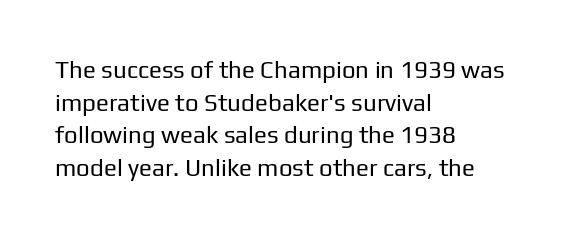
The image shows 24 px text type, upright; set left-aligned, normal line spacing (1.36x), normal letter spacing, not underlined.
